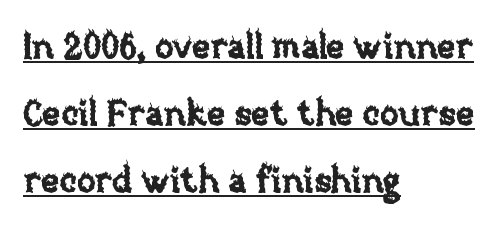
The image shows 35 px text type, upright; set left-aligned, loose line spacing (1.92x), normal letter spacing, underlined; low stroke contrast and a large x-height.
